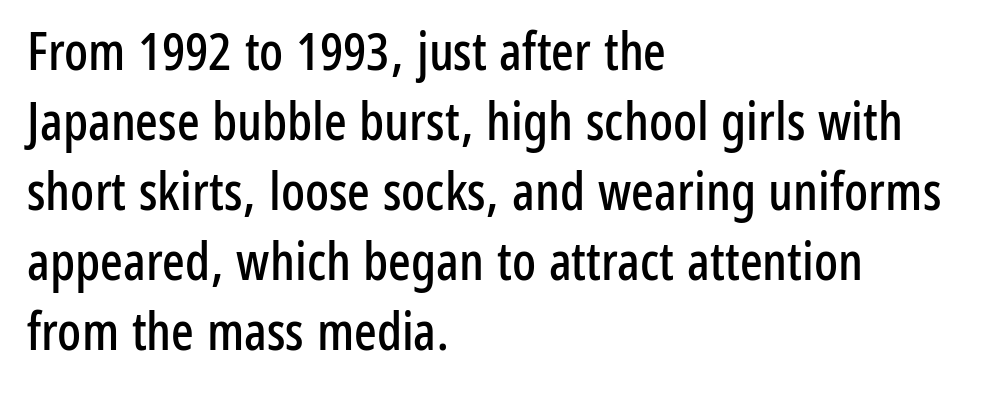
The image shows 53 px condensed sans-serif type, upright; set left-aligned, normal line spacing (1.32x), normal letter spacing, not underlined; low stroke contrast and a medium x-height.
